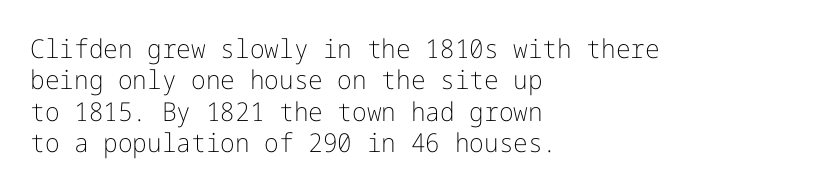
The image shows 26 px text type, upright; set left-aligned, line spacing 1.21x, normal letter spacing, not underlined.
